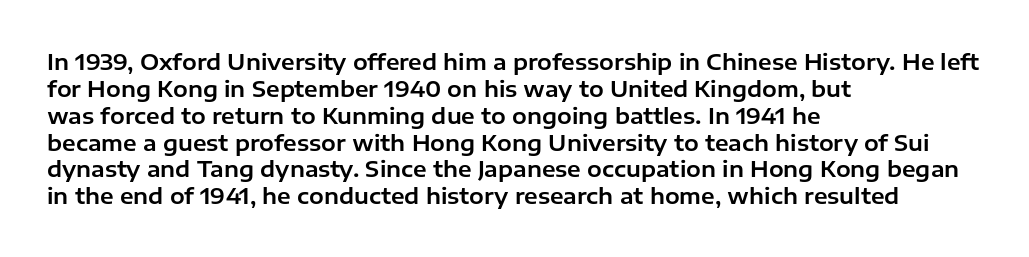
{"italic": "no", "underline": "no", "align": "left", "line_spacing_ratio": 1.22, "letter_spacing": "normal", "letter_spacing_em": 0.0, "glyph_px": 22}
